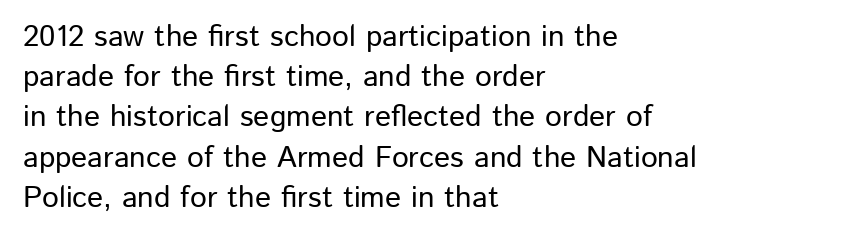
A typesetter would mark this as roman, not italic. The ragged edge is on the right, which tells us the setting is flush left. The lines sit at an ordinary, default distance from one another. The face used here is a sans, in the tradition of grotesques and geometrics.
